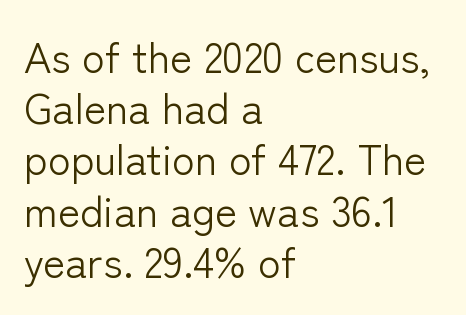
The image shows 42 px light sans-serif type, upright; set left-aligned, line spacing 1.22x, normal letter spacing, not underlined; low stroke contrast and a medium x-height.
